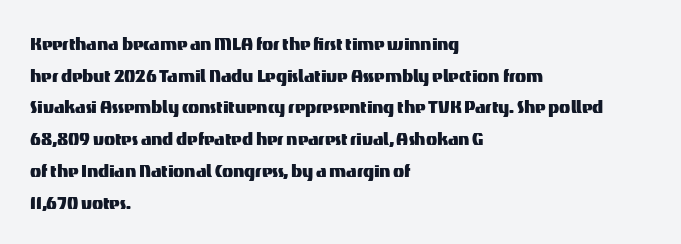
The image shows 23 px text type, upright; set left-aligned, normal line spacing (1.38x), normal letter spacing, not underlined.
